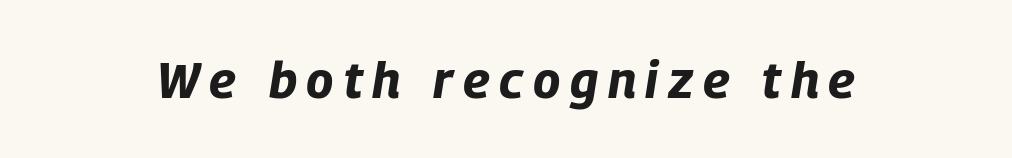
{"italic": "yes", "lean": "right", "slant_degrees": 9, "bold": "yes", "weight": "bold", "width": "condensed", "stroke_contrast": "low", "x_height": "large", "monospaced": "no", "underline": "no", "glyph_px": 51}
